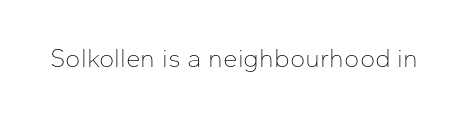
Q: Is the text bold? A: No.
Q: Is the text italic (slanted)? A: No, it is upright.
Q: Is the text underlined? A: No.
Q: Is the spacing between letters normal or unusually wide? A: Normal.
